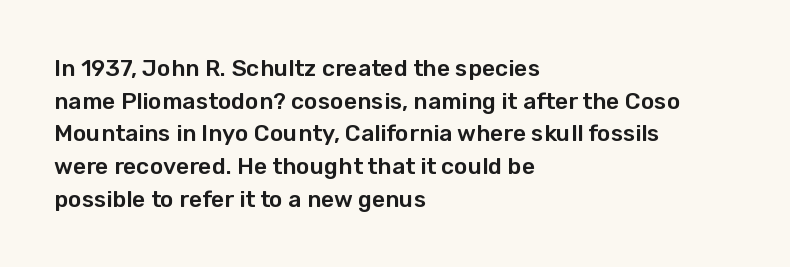
The image shows 23 px text type, upright; set left-aligned, normal line spacing (1.42x), normal letter spacing, not underlined.
